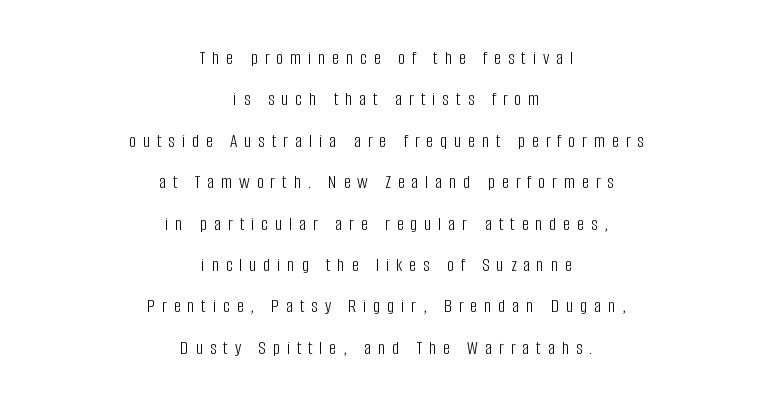
The passage is arranged like a title page — every line centered. Vertical strokes here are truly vertical. Rule under the text: the space is simply empty. The font sits on the lighter half of the weight spectrum, regular included.
